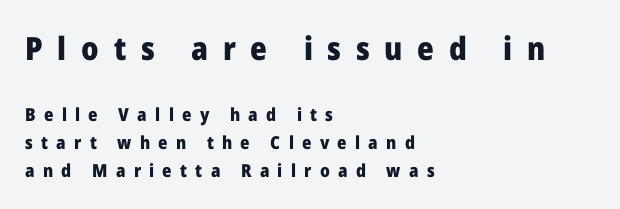
The image shows 32 px heavy sans-serif type, upright; set left-aligned, normal line spacing (1.57x), unusually wide letter spacing (+0.46 em), not underlined; the first (top) block is 1.78x larger; low stroke contrast and a medium x-height.
